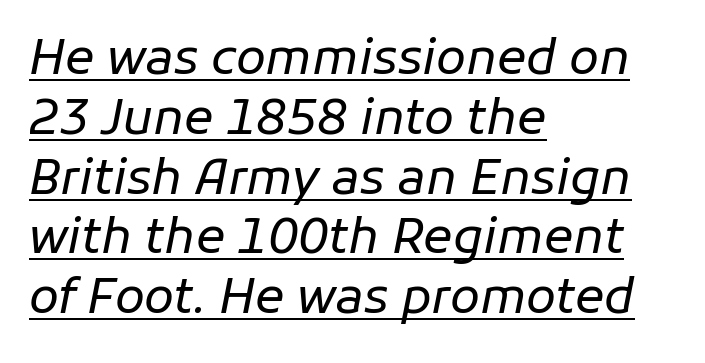
{"italic": "yes", "lean": "right", "slant_degrees": 11, "bold": "no", "weight": "regular", "width": "normal", "stroke_contrast": "low", "x_height": "medium", "monospaced": "no", "underline": "yes", "align": "left", "line_spacing_ratio": 1.22, "letter_spacing": "normal", "letter_spacing_em": 0.0, "glyph_px": 49}
